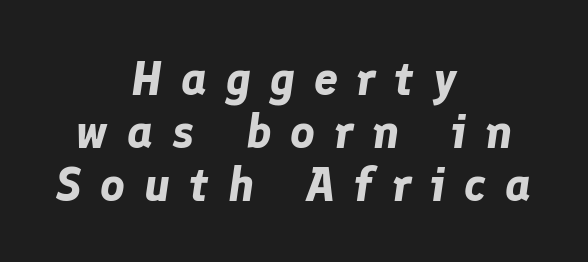
The image shows 48 px bold type, italic (leaning right); set centered, tight line spacing (1.1x), unusually wide letter spacing (+0.39 em), not underlined; low stroke contrast and a medium x-height.
